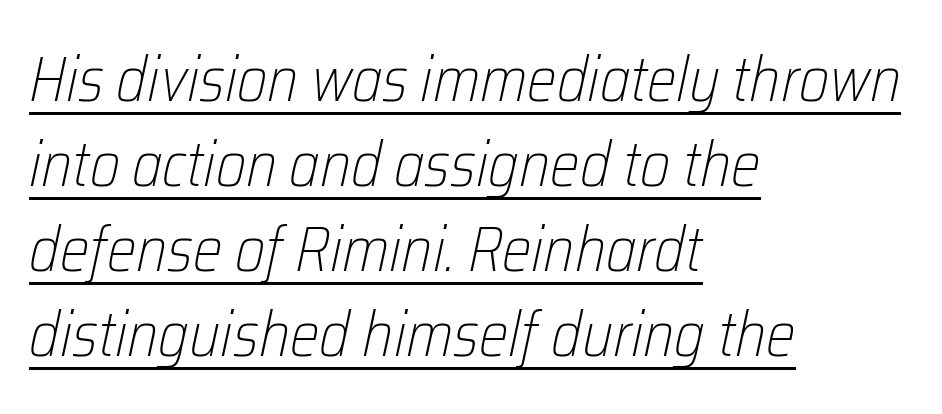
The image shows 63 px light, condensed type, italic (leaning right); set left-aligned, normal line spacing (1.35x), normal letter spacing, underlined; low stroke contrast and a medium x-height.
